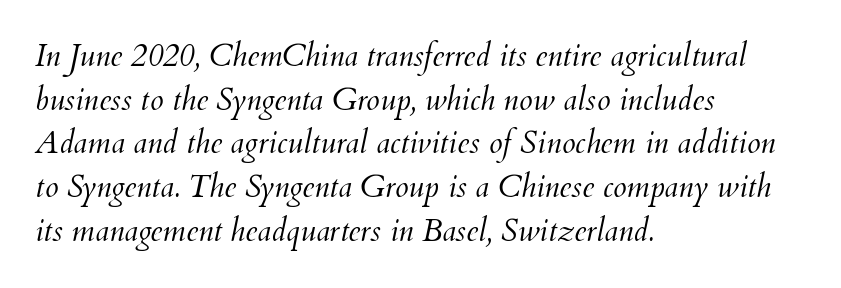
Visually the block forms a straight wall on the left and a jagged coastline on the right. Is the type heavy? It reads as light-to-regular instead. Observe the ordinary spacing: letters are neighbours, not strangers. Notice how descenders clear the ascenders below comfortably — that's standard leading. These lines are rendered in a variable-pitch font.
